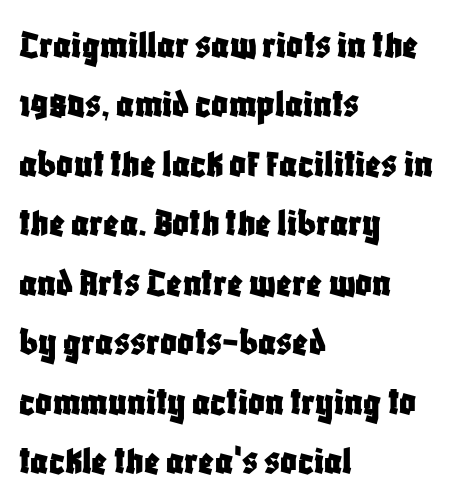
Q: Is the text italic (slanted)? A: No, it is upright.
Q: Is the typeface a serif or a sans-serif typeface? A: Sans-serif.
Q: Is the text underlined? A: No.
Q: How is the paragraph aligned? A: Left-aligned.
Q: Is the spacing between letters normal or unusually wide? A: Normal.
Q: Is the spacing between lines tight, normal or loose? A: Normal.
Q: Width (condensed, normal, or wide)? A: Condensed.
Q: Stroke contrast? A: Low.
Q: x-height? A: Large.
Q: Monospaced? A: No.
